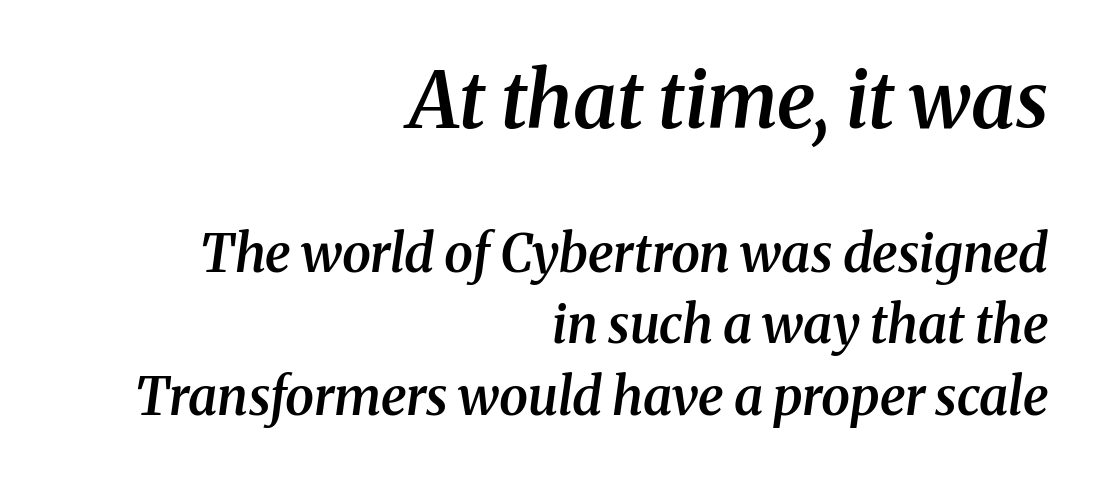
{"serif": "yes", "italic": "yes", "lean": "right", "slant_degrees": 8, "bold": "semi", "weight": "semibold", "width": "normal", "stroke_contrast": "medium", "x_height": "medium", "monospaced": "no", "underline": "no", "align": "right", "line_spacing": "normal", "line_spacing_ratio": 1.37, "letter_spacing": "normal", "letter_spacing_em": 0.0, "larger_block": "first", "size_ratio": 1.5, "glyph_px": 78}
